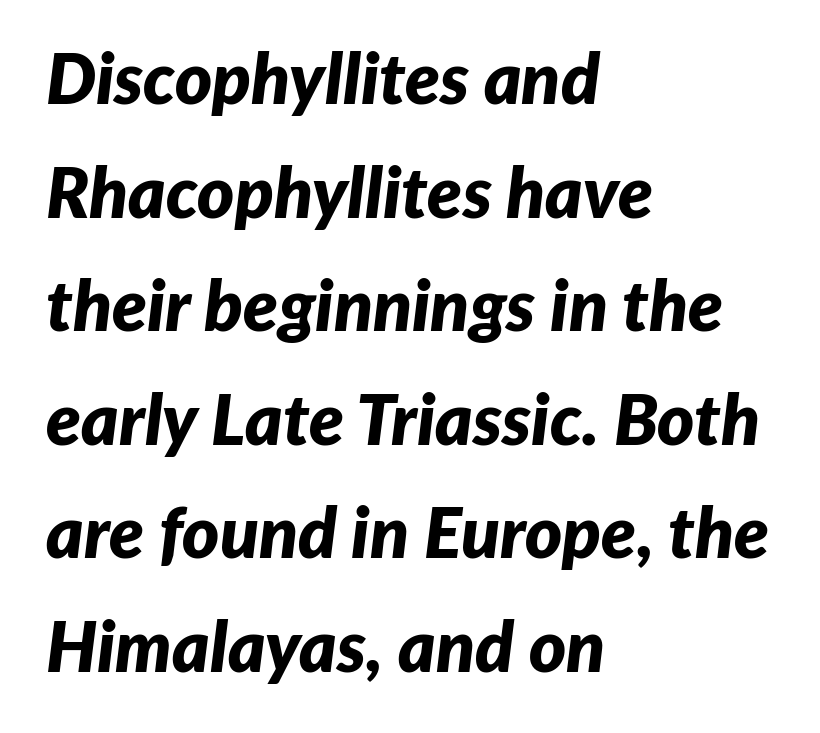
{"italic": "yes", "lean": "right", "slant_degrees": 7, "bold": "yes", "weight": "bold", "width": "normal", "stroke_contrast": "low", "x_height": "medium", "monospaced": "no", "underline": "no", "align": "left", "line_spacing": "normal", "line_spacing_ratio": 1.6, "letter_spacing": "normal", "letter_spacing_em": 0.0, "glyph_px": 71}
